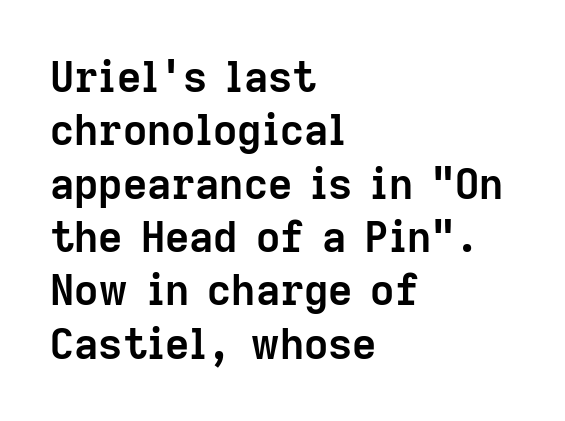
Q: Is the text bold? A: Yes.
Q: Is the text italic (slanted)? A: No, it is upright.
Q: Is the typeface a serif or a sans-serif typeface? A: Sans-serif.
Q: Is the text underlined? A: No.
Q: How is the paragraph aligned? A: Left-aligned.
Q: Is the spacing between letters normal or unusually wide? A: Normal.
Q: Is the spacing between lines tight, normal or loose? A: Normal.
Q: Width (condensed, normal, or wide)? A: Normal.
Q: Stroke contrast? A: Low.
Q: x-height? A: Medium.
Q: Monospaced? A: No.
